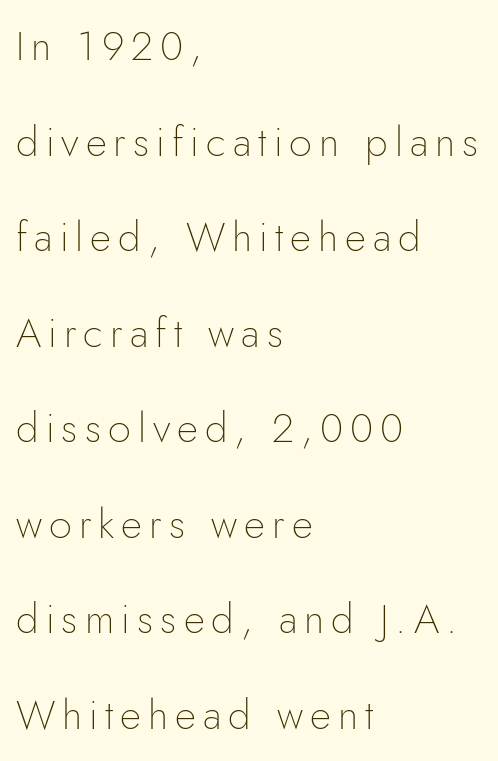
{"serif": "no", "italic": "no", "bold": "no", "weight": "thin", "width": "normal", "stroke_contrast": "low", "x_height": "small", "monospaced": "no", "underline": "no", "align": "left", "line_spacing": "loose", "line_spacing_ratio": 2.33, "glyph_px": 41}
